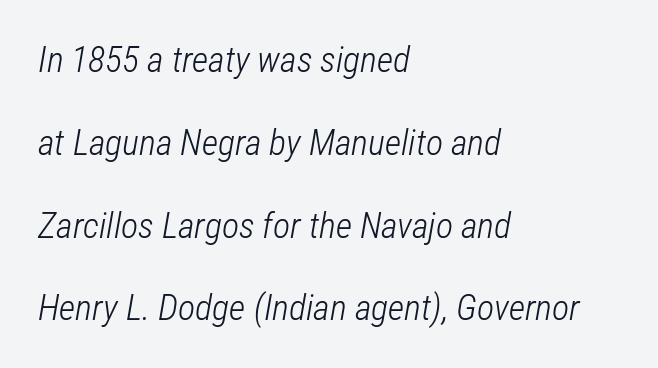
{"italic": "yes", "lean": "right", "slant_degrees": 12, "bold": "no", "weight": "light", "width": "condensed", "stroke_contrast": "low", "x_height": "medium", "monospaced": "no", "underline": "no", "align": "left", "line_spacing": "loose", "line_spacing_ratio": 2.3, "letter_spacing": "normal", "letter_spacing_em": 0.0, "glyph_px": 36}
